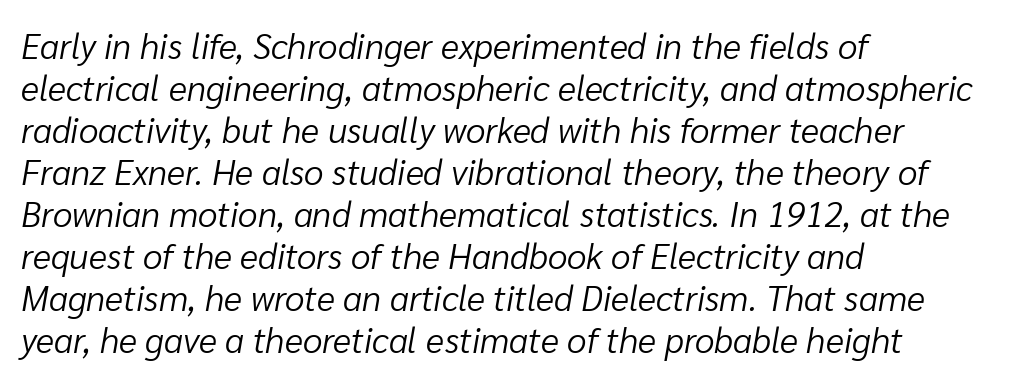
{"italic": "yes", "lean": "right", "slant_degrees": 10, "bold": "no", "weight": "light", "width": "normal", "stroke_contrast": "low", "x_height": "medium", "monospaced": "no", "underline": "no", "align": "left", "line_spacing_ratio": 1.2, "letter_spacing": "normal", "letter_spacing_em": 0.0, "glyph_px": 35}
